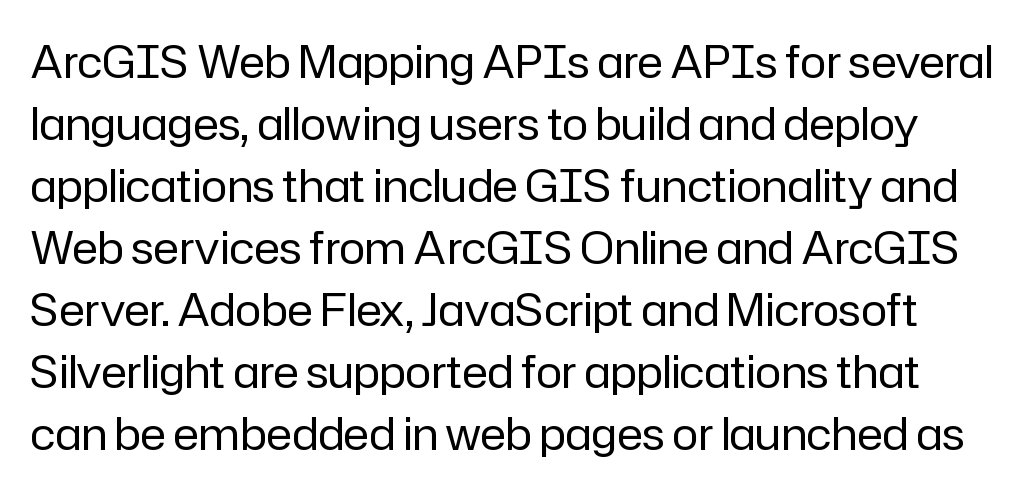
The image shows 44 px regular-weight sans-serif type, upright; set normal line spacing (1.41x), normal letter spacing, not underlined; low stroke contrast and a medium x-height.
